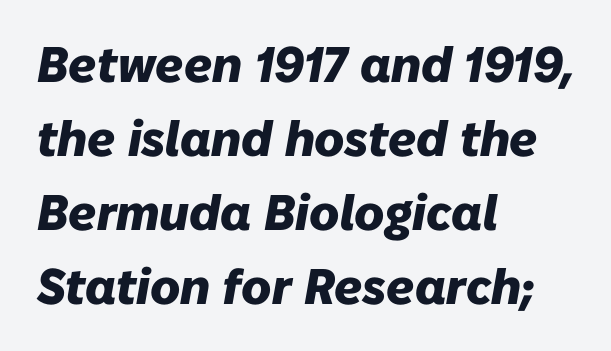
Q: Is the text bold? A: Yes.
Q: Is the text italic (slanted)? A: Yes, it leans right by about 10 degrees.
Q: Is the text underlined? A: No.
Q: How is the paragraph aligned? A: Left-aligned.
Q: Is the spacing between letters normal or unusually wide? A: Normal.
Q: Is the spacing between lines tight, normal or loose? A: Normal.
Q: Width (condensed, normal, or wide)? A: Normal.
Q: Stroke contrast? A: Low.
Q: x-height? A: Medium.
Q: Monospaced? A: No.
